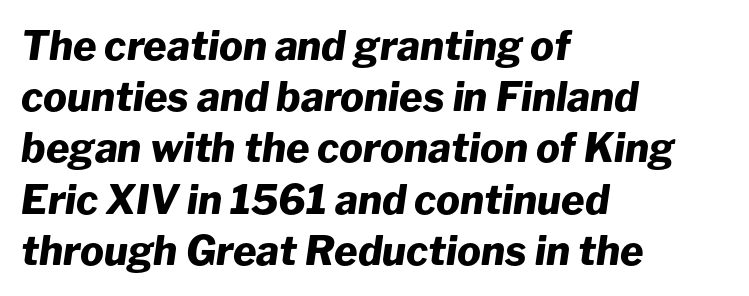
Q: Is the text bold? A: Yes.
Q: Is the text italic (slanted)? A: Yes, it leans right by about 8 degrees.
Q: Is the text underlined? A: No.
Q: How is the paragraph aligned? A: Left-aligned.
Q: Is the spacing between letters normal or unusually wide? A: Normal.
Q: Is the spacing between lines tight, normal or loose? A: Normal.
Q: Width (condensed, normal, or wide)? A: Normal.
Q: Stroke contrast? A: Low.
Q: x-height? A: Medium.
Q: Monospaced? A: No.
